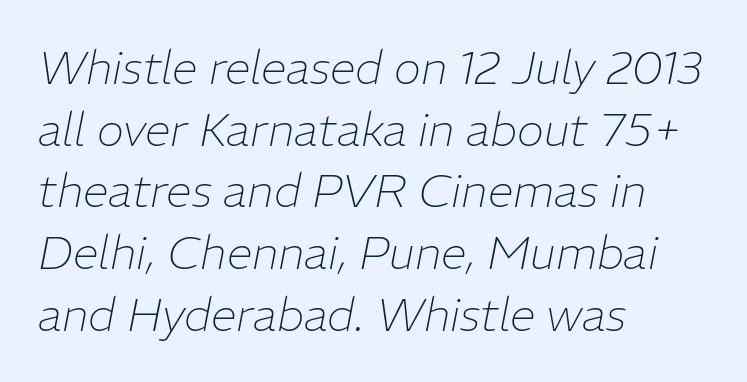
Default kerning and tracking; the words read as compact shapes. Each line starts at the same left margin while the right side varies. Every character sits at an angle, as italics do. Do the characters align in a grid? No, the font is proportional. Successive baselines arrive at the customary interval.
